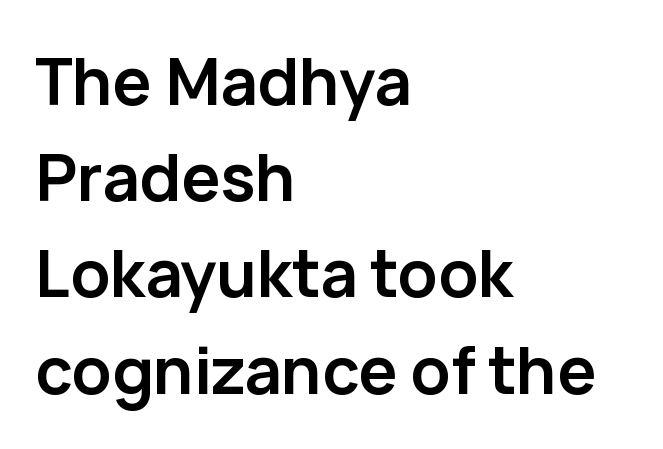
{"serif": "no", "italic": "no", "bold": "yes", "weight": "semibold", "width": "normal", "stroke_contrast": "low", "x_height": "medium", "monospaced": "no", "underline": "no", "align": "left", "line_spacing": "normal", "line_spacing_ratio": 1.48, "letter_spacing": "normal", "letter_spacing_em": 0.0, "glyph_px": 65}
